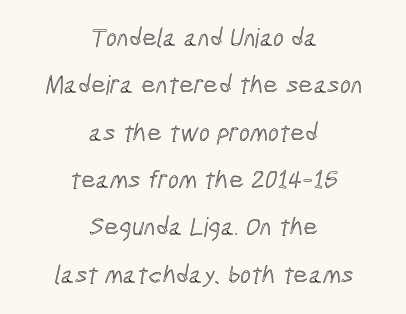
Q: Is the text underlined? A: No.
Q: How is the paragraph aligned? A: Centered.
Q: Is the spacing between letters normal or unusually wide? A: Normal.
